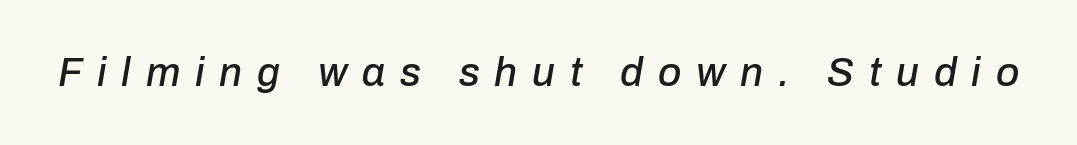
{"italic": "yes", "lean": "right", "slant_degrees": 10, "width": "normal", "stroke_contrast": "low", "x_height": "medium", "monospaced": "no", "underline": "no", "letter_spacing": "wide", "letter_spacing_em": 0.37, "glyph_px": 40}
